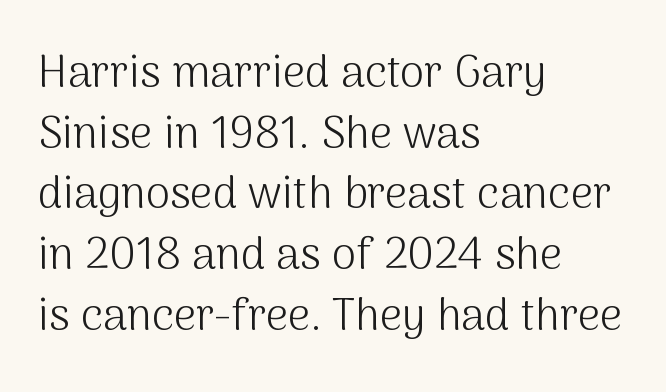
Q: Is the text bold? A: No.
Q: Is the text italic (slanted)? A: No, it is upright.
Q: Is the typeface a serif or a sans-serif typeface? A: Sans-serif.
Q: Is the text underlined? A: No.
Q: How is the paragraph aligned? A: Left-aligned.
Q: Is the spacing between letters normal or unusually wide? A: Normal.
Q: Is the spacing between lines tight, normal or loose? A: Normal.
Q: Width (condensed, normal, or wide)? A: Normal.
Q: Stroke contrast? A: Medium.
Q: x-height? A: Medium.
Q: Monospaced? A: No.
